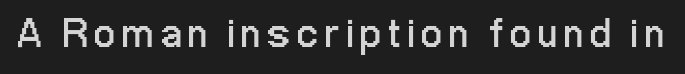
{"serif": "no", "italic": "no", "bold": "no", "weight": "regular", "width": "condensed", "stroke_contrast": "low", "x_height": "medium", "monospaced": "no", "underline": "no", "glyph_px": 41}
